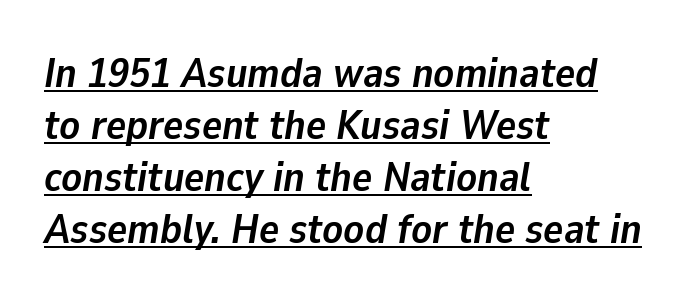
Q: Is the text bold? A: Yes.
Q: Is the text italic (slanted)? A: Yes, it leans right by about 9 degrees.
Q: Is the text underlined? A: Yes.
Q: How is the paragraph aligned? A: Left-aligned.
Q: Is the spacing between letters normal or unusually wide? A: Normal.
Q: Width (condensed, normal, or wide)? A: Normal.
Q: Stroke contrast? A: Low.
Q: x-height? A: Medium.
Q: Monospaced? A: No.
